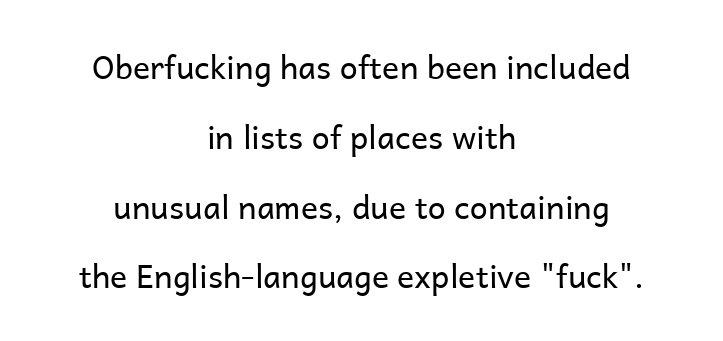
{"serif": "no", "italic": "no", "bold": "no", "weight": "regular", "width": "normal", "stroke_contrast": "low", "x_height": "medium", "monospaced": "no", "underline": "no", "align": "center", "line_spacing": "loose", "line_spacing_ratio": 2.18, "letter_spacing": "normal", "letter_spacing_em": 0.0, "glyph_px": 32}
